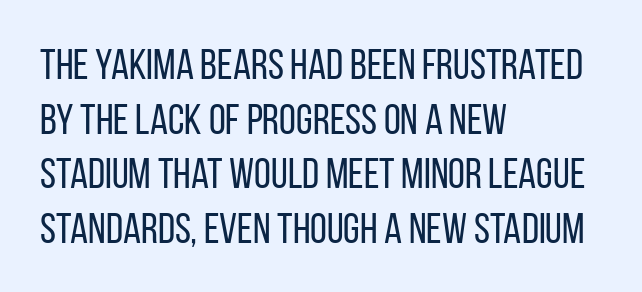
Counters stay open thanks to moderate or lighter strokes. The rendering uses natural spacing where letterforms have individual widths. This sample uses plain, unmodified letter spacing. The passage shown is not underscored anywhere.
